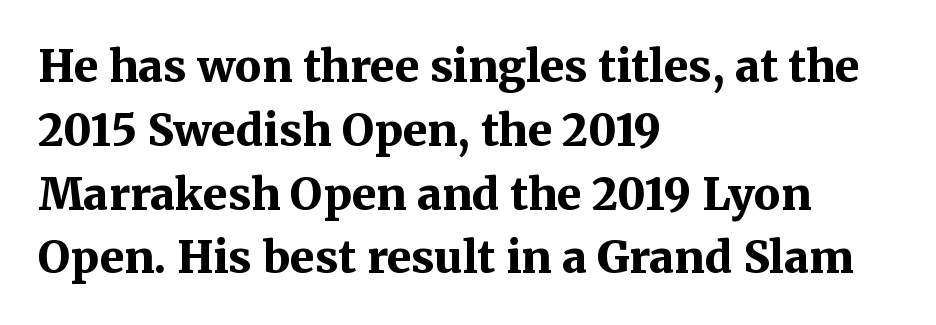
Q: Is the text bold? A: Yes.
Q: Is the text italic (slanted)? A: No, it is upright.
Q: Is the typeface a serif or a sans-serif typeface? A: Serif.
Q: Is the text underlined? A: No.
Q: How is the paragraph aligned? A: Left-aligned.
Q: Is the spacing between letters normal or unusually wide? A: Normal.
Q: Is the spacing between lines tight, normal or loose? A: Normal.
Q: Width (condensed, normal, or wide)? A: Normal.
Q: Stroke contrast? A: Medium.
Q: x-height? A: Medium.
Q: Monospaced? A: No.
